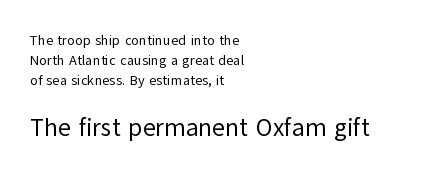
Q: Is the text bold? A: No.
Q: Is the text italic (slanted)? A: No, it is upright.
Q: Is the text underlined? A: No.
Q: How is the paragraph aligned? A: Left-aligned.
Q: Is the spacing between letters normal or unusually wide? A: Normal.
Q: Is the spacing between lines tight, normal or loose? A: Normal.
Q: Which block of text is set in a larger size, the first (top) or the second (bottom)? A: The second (bottom) one.
